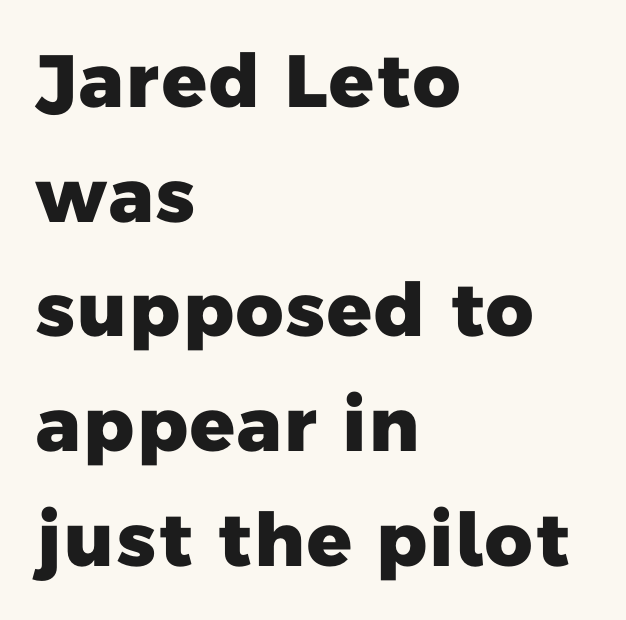
Caption: standard tracking, unaltered. The setting favours the left margin, as ordinary paragraphs usually do. Type without underlining. In terms of weight, the rendering is a true, heavy bold. Is this a sans? Yes — the strokes have no serifs. These lines are rendered in a variable-pitch font.
